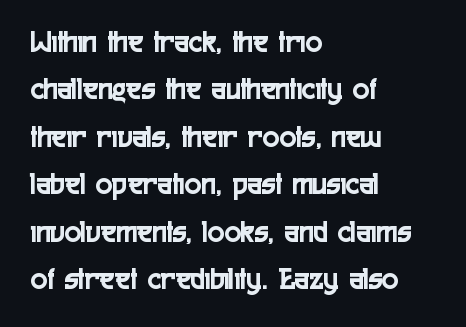
Glance below the letters and you will spot only blank space. Students, note that the glyphs here touch the page at normal intervals. The letters advance in unequal steps, a hallmark of proportional type. This is roman type, the default non-slanted kind. These lines are composed in type without serifs.
